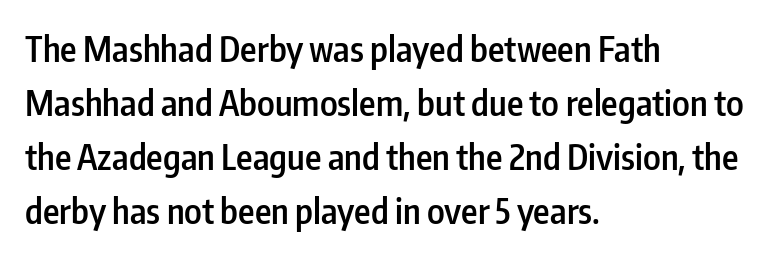
{"serif": "no", "italic": "no", "bold": "semi", "weight": "semibold", "width": "condensed", "stroke_contrast": "low", "x_height": "medium", "monospaced": "no", "underline": "no", "align": "left", "line_spacing": "normal", "line_spacing_ratio": 1.54, "letter_spacing": "normal", "letter_spacing_em": 0.0, "glyph_px": 35}
